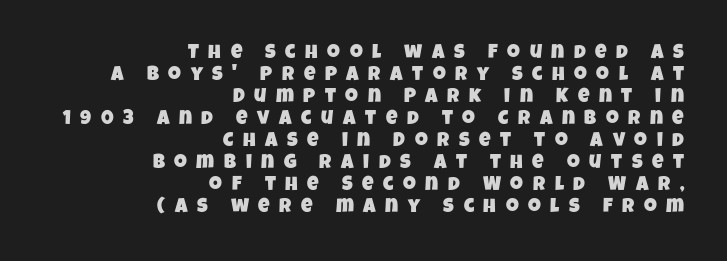
Q: Is the text underlined? A: No.
Q: How is the paragraph aligned? A: Right-aligned.
Q: Is the spacing between letters normal or unusually wide? A: Unusually wide.
Q: Is the spacing between lines tight, normal or loose? A: Tight.
